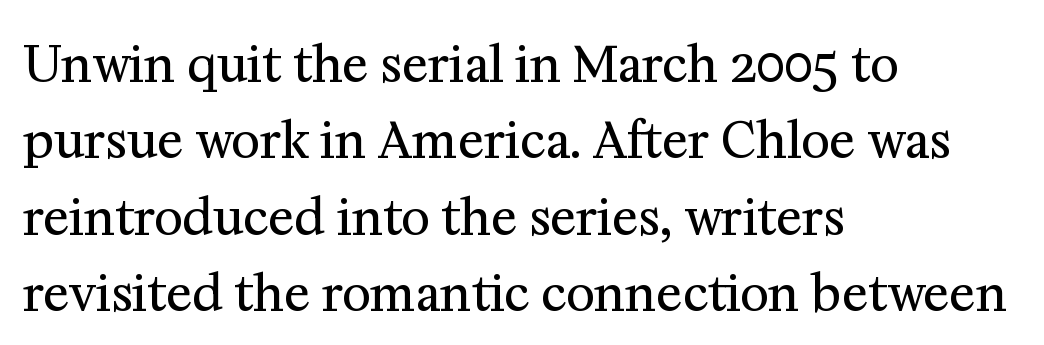
Serifs: yes, visible at the terminals of the letterforms. Tracking value appears to be zero — textbook default spacing. The letters advance in unequal steps, a hallmark of proportional type. Stroke thickness stays within the range of a standard reading face or lighter. Interline gaps are of average width in this sample.
